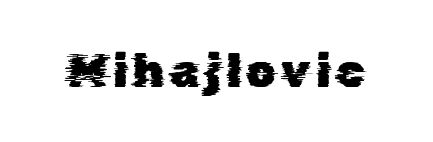
The image shows 46 px sans-serif type; set not underlined; low stroke contrast and a medium x-height.
